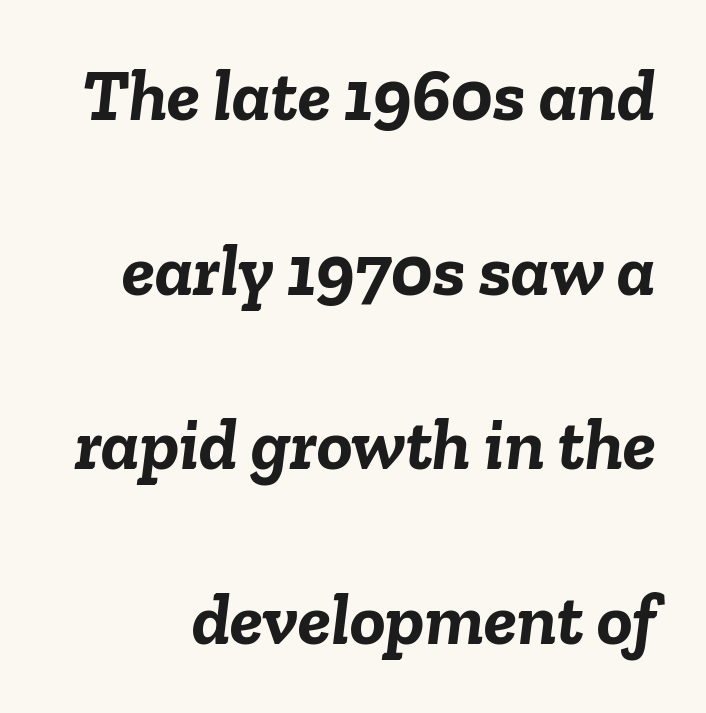
The image shows 74 px semibold type, italic (leaning right); set loose line spacing (2.36x), normal letter spacing, not underlined; low stroke contrast and a medium x-height.
